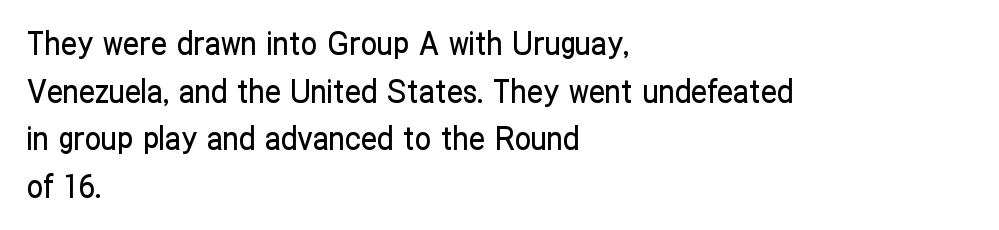
Q: Is the text italic (slanted)? A: No, it is upright.
Q: Is the typeface a serif or a sans-serif typeface? A: Sans-serif.
Q: Is the text underlined? A: No.
Q: How is the paragraph aligned? A: Left-aligned.
Q: Is the spacing between letters normal or unusually wide? A: Normal.
Q: Is the spacing between lines tight, normal or loose? A: Normal.
Q: Width (condensed, normal, or wide)? A: Condensed.
Q: Stroke contrast? A: Low.
Q: x-height? A: Medium.
Q: Monospaced? A: No.
